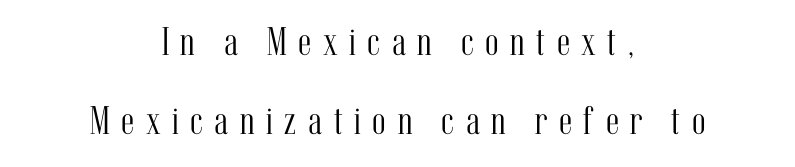
{"serif": "yes", "italic": "no", "bold": "no", "weight": "light", "width": "condensed", "stroke_contrast": "medium", "x_height": "medium", "monospaced": "no", "underline": "no", "align": "center", "line_spacing": "loose", "line_spacing_ratio": 1.97, "letter_spacing": "wide", "letter_spacing_em": 0.29, "glyph_px": 40}
